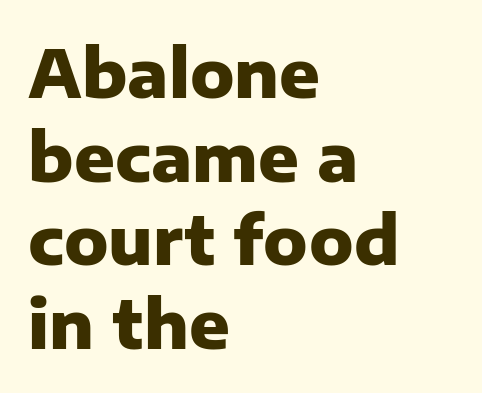
{"serif": "no", "italic": "no", "bold": "yes", "weight": "heavy", "width": "normal", "stroke_contrast": "low", "x_height": "medium", "monospaced": "no", "underline": "no", "align": "left", "line_spacing": "normal", "line_spacing_ratio": 1.25, "letter_spacing": "normal", "letter_spacing_em": 0.0, "glyph_px": 67}
